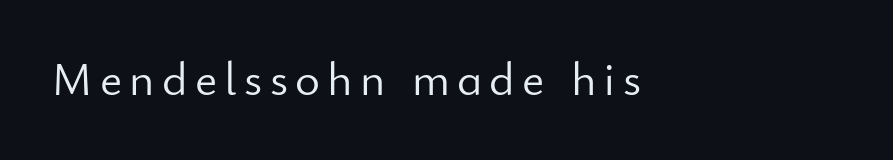
The image shows 48 px light sans-serif type, upright; set left-aligned, not underlined; low stroke contrast and a small x-height.
